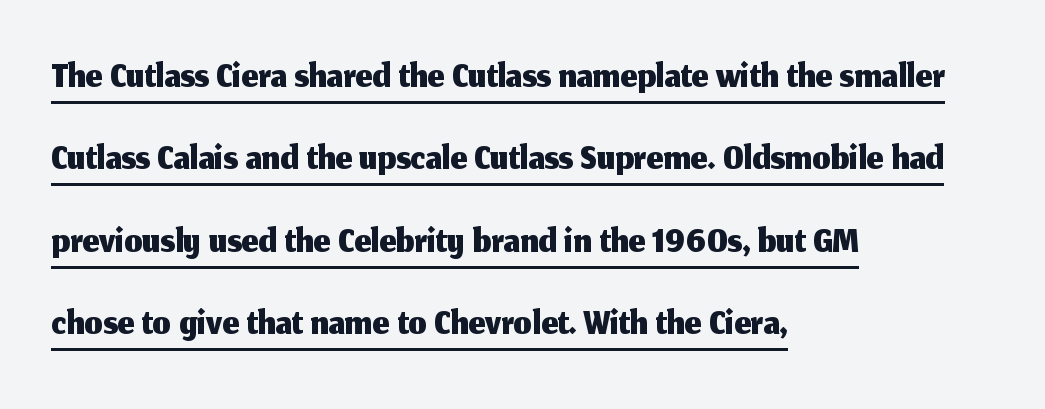
{"serif": "no", "italic": "no", "width": "normal", "stroke_contrast": "medium", "x_height": "medium", "monospaced": "no", "underline": "yes", "align": "left", "line_spacing": "normal", "line_spacing_ratio": 1.42, "letter_spacing": "normal", "letter_spacing_em": 0.0, "glyph_px": 58}
